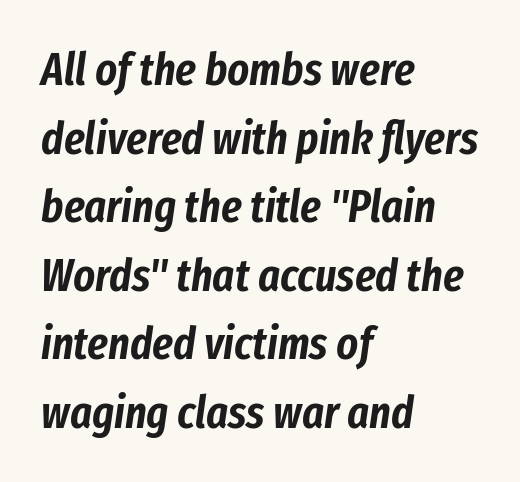
Q: Is the text italic (slanted)? A: Yes, it leans right by about 8 degrees.
Q: Is the text underlined? A: No.
Q: How is the paragraph aligned? A: Left-aligned.
Q: Is the spacing between letters normal or unusually wide? A: Normal.
Q: Is the spacing between lines tight, normal or loose? A: Normal.
Q: Width (condensed, normal, or wide)? A: Condensed.
Q: Stroke contrast? A: Low.
Q: x-height? A: Medium.
Q: Monospaced? A: No.
